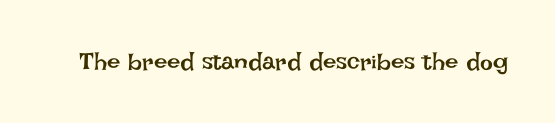
Only glyphs here, with clear space below each row. Notice how the stems are strictly vertical — no italics here. Between one letter and the next there's only the usual sliver of space. Is this a heavy cut? Hardly; it is regular or lighter.
